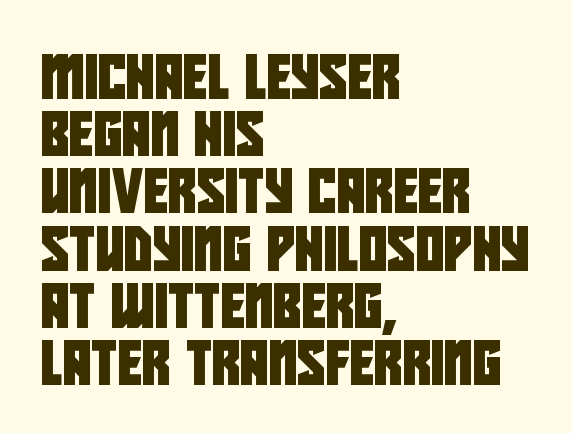
Q: Is the typeface a serif or a sans-serif typeface? A: Sans-serif.
Q: Is the text underlined? A: No.
Q: How is the paragraph aligned? A: Left-aligned.
Q: Is the spacing between letters normal or unusually wide? A: Normal.
Q: Is the spacing between lines tight, normal or loose? A: Normal.
Q: Width (condensed, normal, or wide)? A: Condensed.
Q: Stroke contrast? A: Low.
Q: x-height? A: Large.
Q: Monospaced? A: No.
